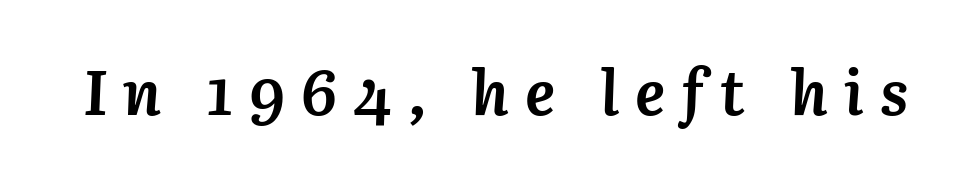
{"italic": "yes", "lean": "right", "slant_degrees": 3, "bold": "yes", "weight": "semibold", "width": "normal", "stroke_contrast": "medium", "x_height": "medium", "monospaced": "no", "underline": "no", "letter_spacing": "wide", "letter_spacing_em": 0.26, "glyph_px": 63}
